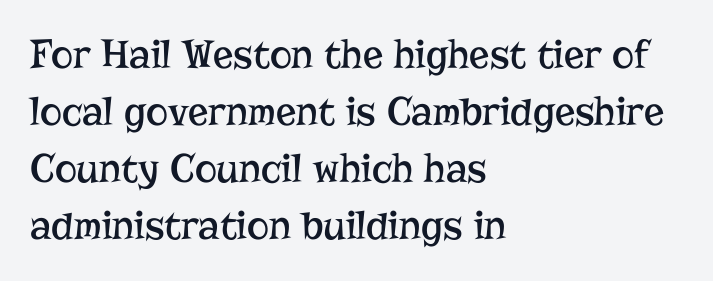
Observe the ordinary spacing: letters are neighbours, not strangers. Normally led — the rows are evenly, conventionally spaced. Letters rest on an invisible, unmarked baseline. The letters advance in unequal steps, a hallmark of proportional type. Do the letters lean? They stand straight. Classification — serif.
